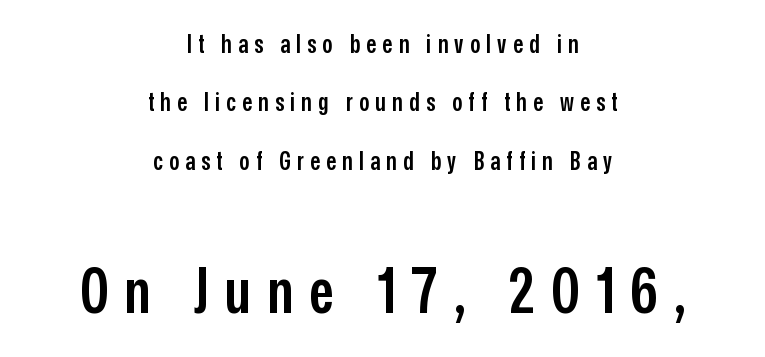
{"serif": "no", "italic": "no", "bold": "semi", "weight": "semibold", "width": "condensed", "stroke_contrast": "low", "x_height": "medium", "monospaced": "no", "underline": "no", "align": "center", "line_spacing": "loose", "line_spacing_ratio": 2.34, "letter_spacing": "wide", "letter_spacing_em": 0.25, "larger_block": "second", "size_ratio": 2.48, "glyph_px": 62}
